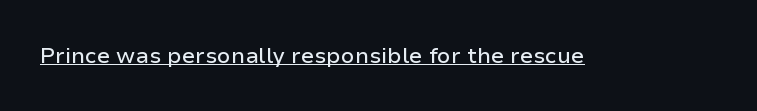
Q: Is the text italic (slanted)? A: No, it is upright.
Q: Is the text underlined? A: Yes.
Q: Is the spacing between letters normal or unusually wide? A: Normal.
